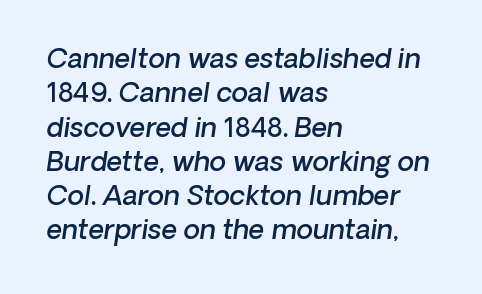
The letterforms sit shoulder to shoulder at normal distance. The rendering anchors every line to the left-hand side. Emphasis-style slanted type is in use. Typographic density is moderately raised because the face is semibold.
